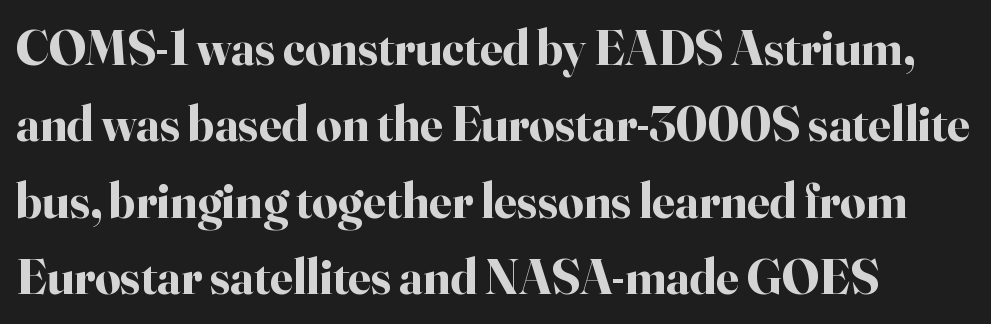
Rows of type keep a routine distance in the vertical direction. A serif font was chosen for this passage. Inter-character spacing is left at the font's built-in metrics. Is this a fixed-width face? No — the glyphs have proportional, varying widths. Has an underline been added? It has not.
